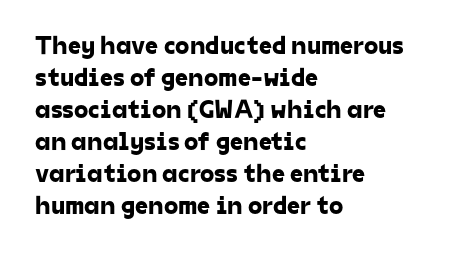
Q: Is the text underlined? A: No.
Q: How is the paragraph aligned? A: Left-aligned.
Q: Is the spacing between letters normal or unusually wide? A: Normal.
